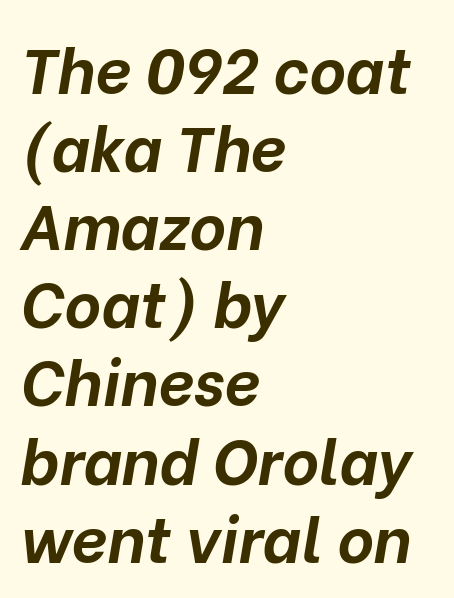
Check under the words: just untouched page. Varying glyph widths throughout — classic text-font behaviour. Students, note that the glyphs here touch the page at normal intervals. In terms of posture, this sample is oblique.
